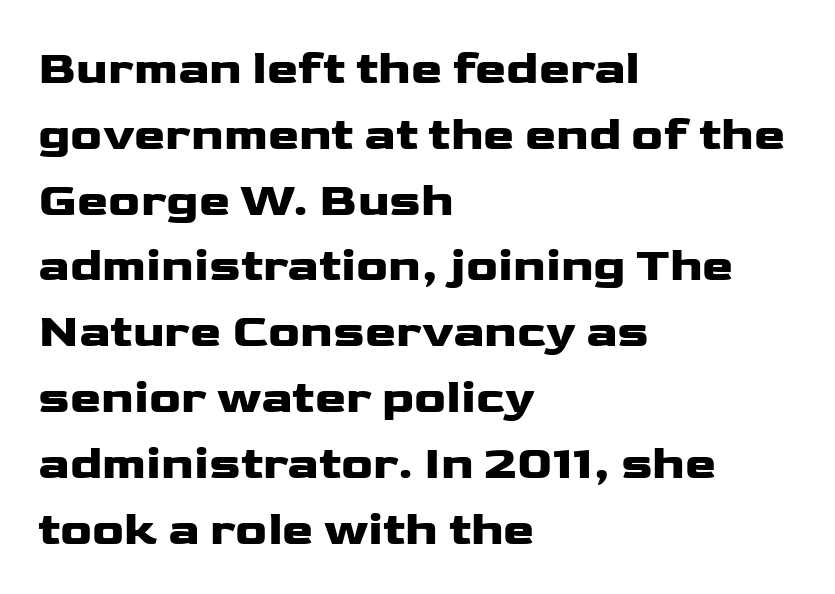
The image shows 47 px wide sans-serif type, upright; set left-aligned, normal line spacing (1.4x), normal letter spacing, not underlined; low stroke contrast and a medium x-height.
